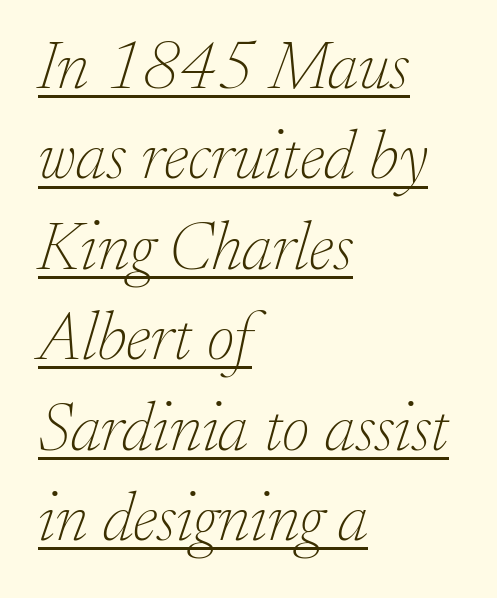
The image shows 68 px thin serif type, italic (leaning right); set left-aligned, normal line spacing (1.33x), normal letter spacing, underlined; low stroke contrast and a small x-height.
